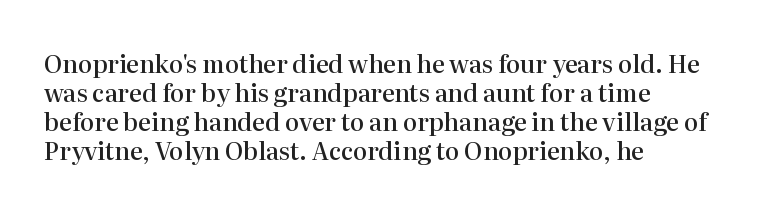
Q: Is the text bold? A: Semi-bold.
Q: Is the text italic (slanted)? A: No, it is upright.
Q: Is the text underlined? A: No.
Q: How is the paragraph aligned? A: Left-aligned.
Q: Is the spacing between letters normal or unusually wide? A: Normal.
